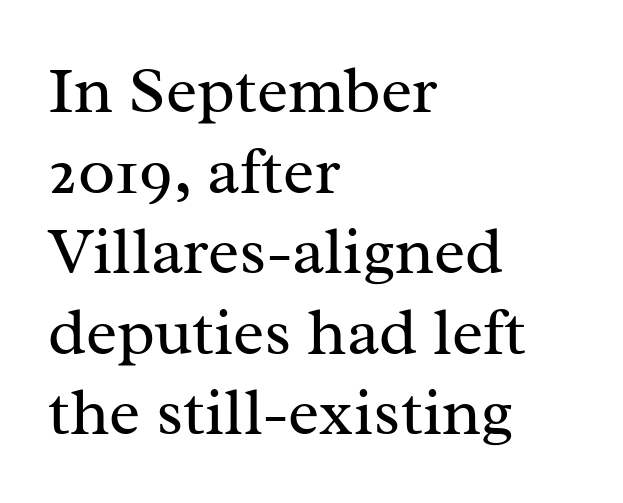
What stands out about the letter spacing? Nothing — it is the standard amount. Notice how the stems are strictly vertical — no italics here. Stem width sits at or under what a default text font uses. One-word summary of the alignment: left.
